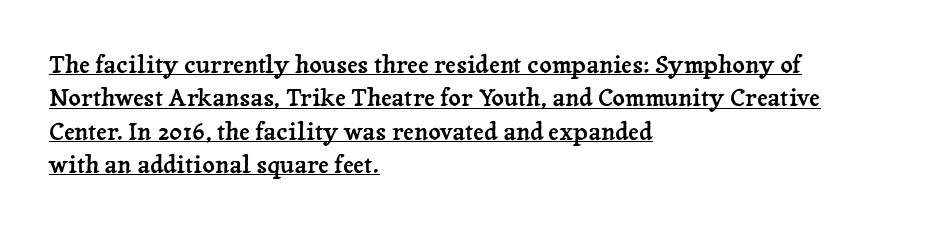
Q: Is the text italic (slanted)? A: No, it is upright.
Q: Is the text underlined? A: Yes.
Q: How is the paragraph aligned? A: Left-aligned.
Q: Is the spacing between letters normal or unusually wide? A: Normal.
Q: Is the spacing between lines tight, normal or loose? A: Normal.
